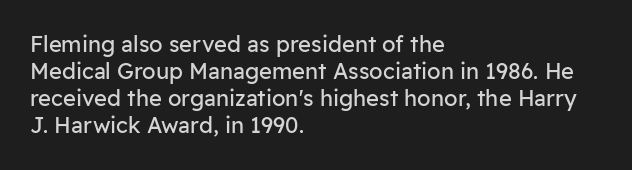
The image shows 22 px text type, upright; set left-aligned, line spacing 1.23x, normal letter spacing, not underlined.
